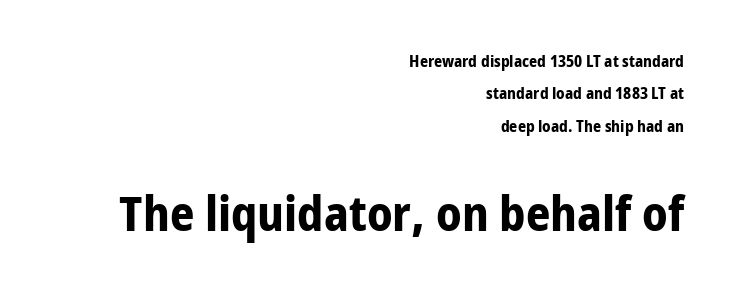
{"serif": "no", "italic": "no", "bold": "yes", "weight": "bold", "width": "normal", "stroke_contrast": "low", "x_height": "medium", "monospaced": "no", "underline": "no", "align": "right", "line_spacing": "loose", "line_spacing_ratio": 2.03, "letter_spacing": "normal", "letter_spacing_em": 0.0, "larger_block": "second", "size_ratio": 3.0, "glyph_px": 48}
